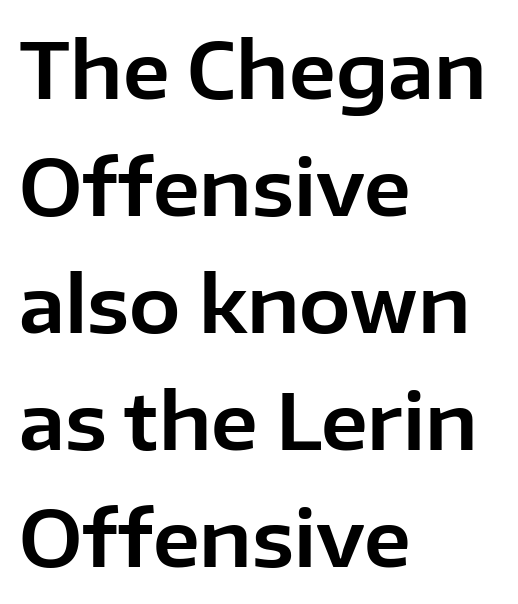
The typography opts for an upright posture over an oblique one. The line-height multiplier appears to be the usual default. The space beneath each line is pristine and unruled. These lines are set flush left with a ragged right edge.
